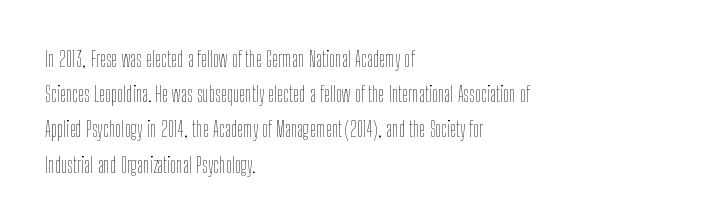
{"italic": "no", "bold": "no", "underline": "no", "align": "left", "line_spacing": "normal", "line_spacing_ratio": 1.6, "letter_spacing": "normal", "letter_spacing_em": 0.0, "glyph_px": 22}
